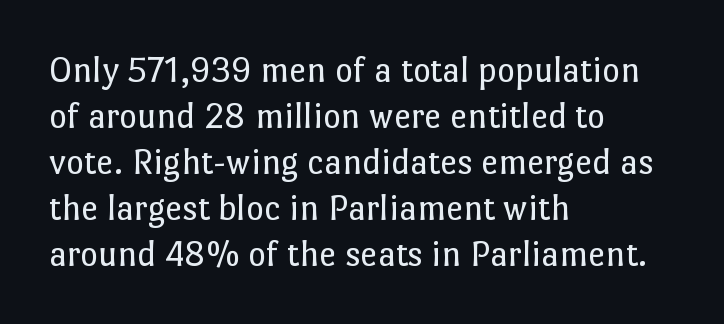
Here the glyphs are tracked normally, forming tight word shapes. Leftover space on each line is placed entirely after the last word. This sample has the flowing, uneven cadence of proportional lettering. These lines were composed using upright roman letters.
